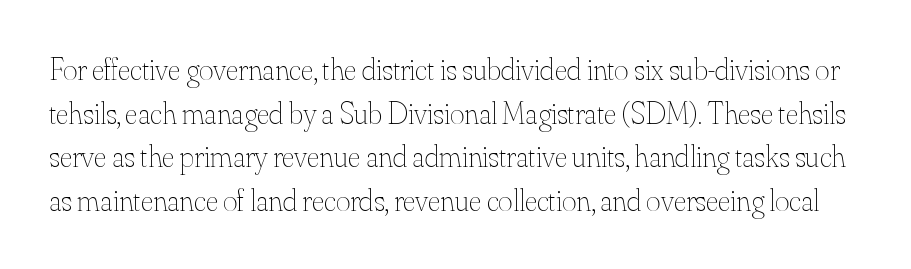
Q: Is the text bold? A: No.
Q: Is the text italic (slanted)? A: No, it is upright.
Q: Is the text underlined? A: No.
Q: Is the spacing between letters normal or unusually wide? A: Normal.
Q: Is the spacing between lines tight, normal or loose? A: Normal.
Q: Width (condensed, normal, or wide)? A: Normal.
Q: Stroke contrast? A: Medium.
Q: x-height? A: Small.
Q: Monospaced? A: No.
